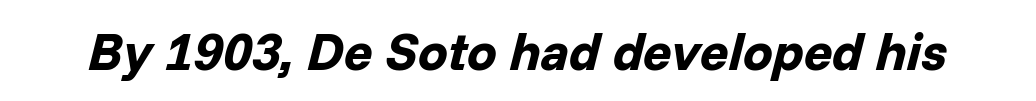
{"italic": "yes", "lean": "right", "slant_degrees": 14, "bold": "yes", "weight": "bold", "width": "normal", "stroke_contrast": "low", "x_height": "medium", "monospaced": "no", "underline": "no", "letter_spacing": "normal", "letter_spacing_em": 0.0, "glyph_px": 53}
